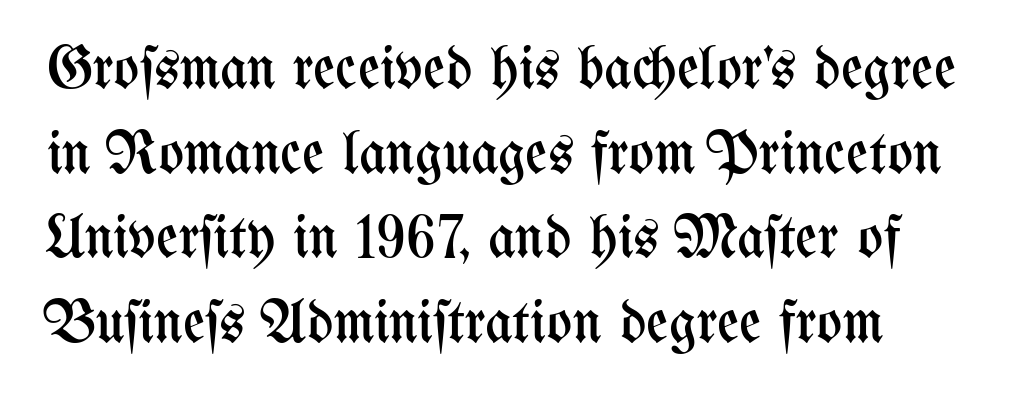
{"italic": "no", "bold": "no", "weight": "regular", "width": "condensed", "stroke_contrast": "medium", "x_height": "medium", "monospaced": "no", "underline": "no", "align": "left", "line_spacing": "normal", "line_spacing_ratio": 1.41, "letter_spacing": "normal", "letter_spacing_em": 0.0, "glyph_px": 60}
